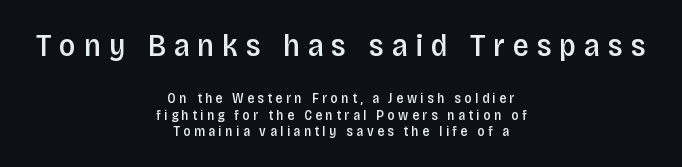
Q: Is the text bold? A: Semi-bold.
Q: Is the text italic (slanted)? A: No, it is upright.
Q: Is the typeface a serif or a sans-serif typeface? A: Sans-serif.
Q: Is the text underlined? A: No.
Q: How is the paragraph aligned? A: Centered.
Q: Is the spacing between letters normal or unusually wide? A: Unusually wide.
Q: Which block of text is set in a larger size, the first (top) or the second (bottom)? A: The first (top) one.
Q: Width (condensed, normal, or wide)? A: Condensed.
Q: Stroke contrast? A: Low.
Q: x-height? A: Large.
Q: Monospaced? A: No.
